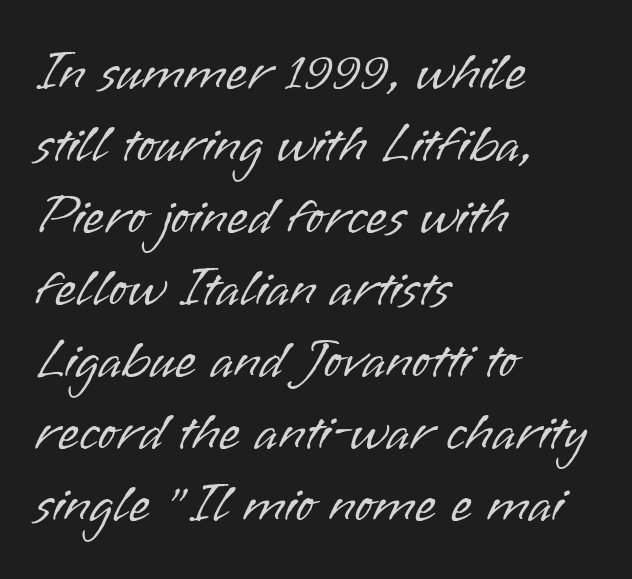
Q: Is the text bold? A: No.
Q: Is the text italic (slanted)? A: Yes.
Q: Is the typeface a serif or a sans-serif typeface? A: Sans-serif.
Q: Is the text underlined? A: No.
Q: How is the paragraph aligned? A: Left-aligned.
Q: Is the spacing between letters normal or unusually wide? A: Normal.
Q: Is the spacing between lines tight, normal or loose? A: Normal.
Q: Width (condensed, normal, or wide)? A: Normal.
Q: Stroke contrast? A: Low.
Q: x-height? A: Small.
Q: Monospaced? A: No.
